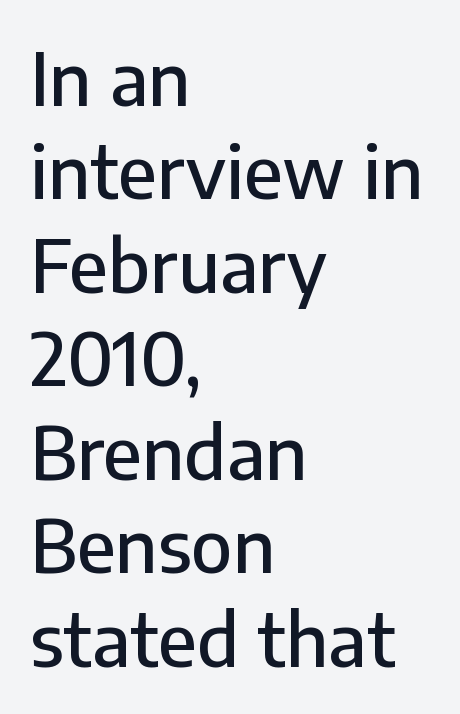
Underlining? Definitely not there. The letters sit at their default tracking, neither squeezed nor spread. Unlike italic type, these characters show no tilt at all. The letters carry no serifs — their stems end cleanly without finishing strokes. The compositor pushed each line to the left boundary. Do the characters align in a grid? No, the font is proportional.
